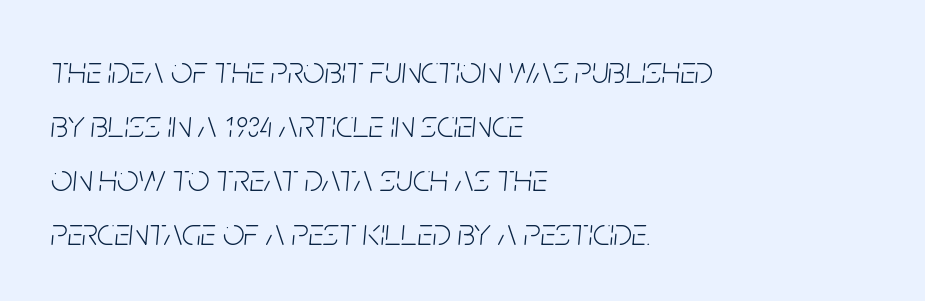
Q: Is the text bold? A: No.
Q: Is the text italic (slanted)? A: Yes, it leans right by about 5 degrees.
Q: Is the text underlined? A: No.
Q: How is the paragraph aligned? A: Left-aligned.
Q: Is the spacing between letters normal or unusually wide? A: Normal.
Q: Is the spacing between lines tight, normal or loose? A: Normal.
Q: Width (condensed, normal, or wide)? A: Condensed.
Q: Stroke contrast? A: Low.
Q: x-height? A: Large.
Q: Monospaced? A: No.
